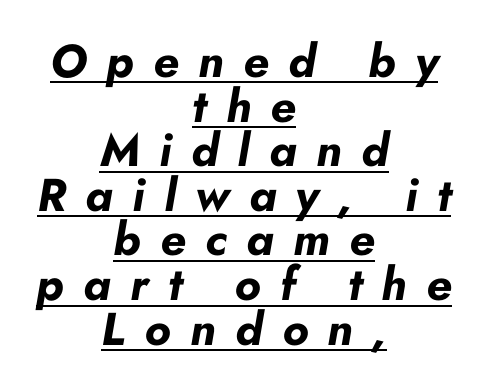
{"italic": "yes", "lean": "right", "slant_degrees": 10, "bold": "yes", "weight": "bold", "width": "normal", "stroke_contrast": "low", "x_height": "small", "monospaced": "no", "underline": "yes", "align": "center", "line_spacing": "tight", "line_spacing_ratio": 0.97, "letter_spacing": "wide", "letter_spacing_em": 0.42, "glyph_px": 46}
